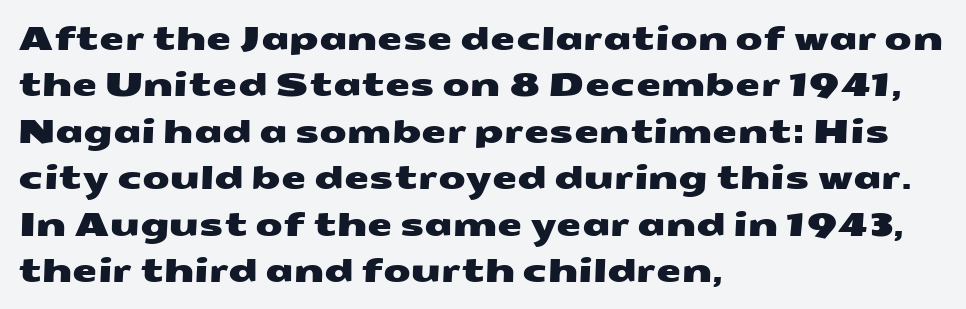
{"serif": "no", "width": "wide", "stroke_contrast": "medium", "x_height": "medium", "monospaced": "no", "underline": "no", "align": "left", "line_spacing": "normal", "line_spacing_ratio": 1.45, "letter_spacing": "normal", "letter_spacing_em": 0.0, "glyph_px": 32}
